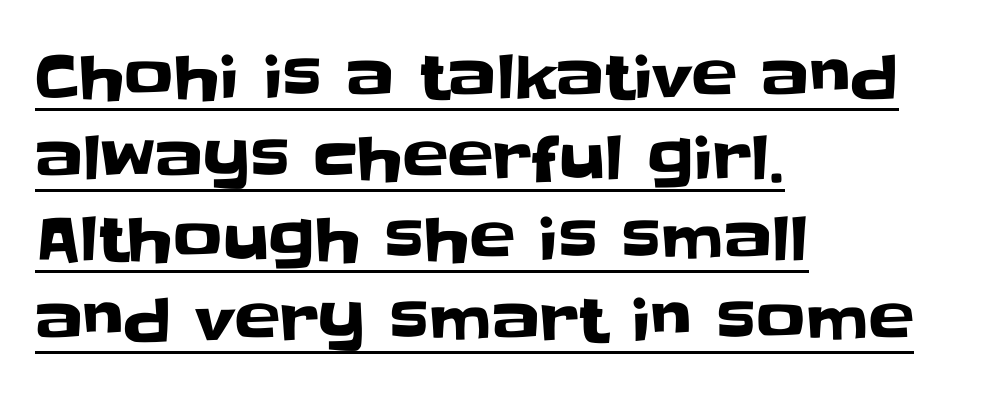
Look at the bottom of the vertical strokes: they stop flat, with no serifs. The string is rendered with underlining switched on. Designer's note — italics off, roman on. Looks like regular typesetting: each glyph gets only the width it needs.
